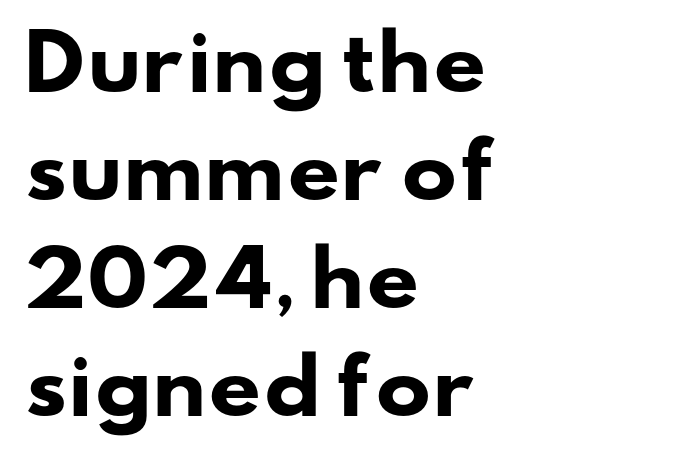
{"serif": "no", "bold": "yes", "weight": "heavy", "width": "wide", "stroke_contrast": "low", "x_height": "small", "monospaced": "no", "underline": "no", "align": "left", "line_spacing": "normal", "line_spacing_ratio": 1.46, "letter_spacing": "normal", "letter_spacing_em": 0.0, "glyph_px": 74}
